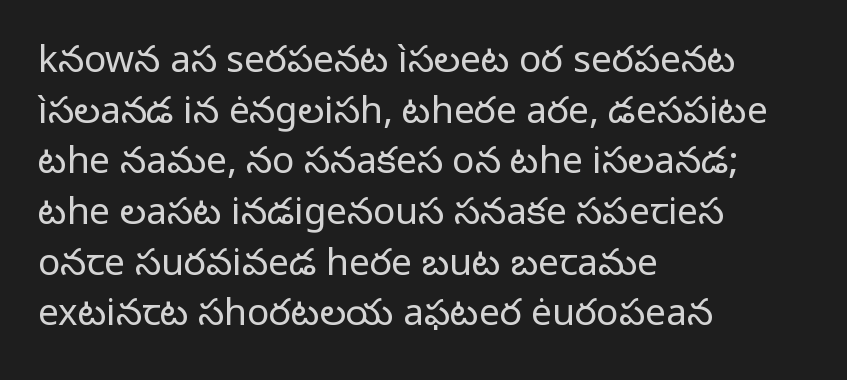
Here the designer chose a conventional face with non-uniform glyph widths. No feet cap the strokes, marking this as sans-serif type. These lines keep a tight, regular rhythm from letter to letter. The area under the type is left untouched. Layout note: lines flush left. The lettering stays uniformly vertical, giving the passage a roman look.
